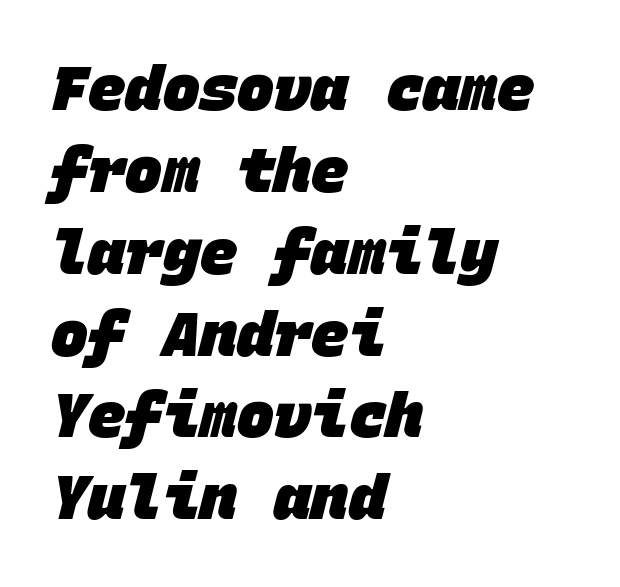
{"serif": "no", "bold": "yes", "weight": "heavy", "width": "normal", "stroke_contrast": "low", "x_height": "large", "monospaced": "yes", "underline": "no", "align": "left", "line_spacing": "normal", "line_spacing_ratio": 1.32, "letter_spacing": "normal", "letter_spacing_em": 0.0, "glyph_px": 62}
